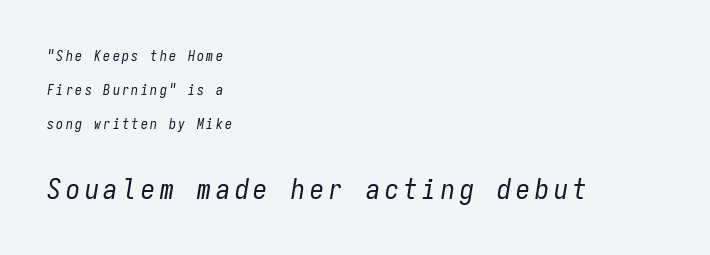
The image shows 28 px regular-weight, condensed type, italic (leaning right), monospaced; set left-aligned, loose line spacing (2.42x), not underlined; the second (bottom) block is 2.0x larger; low stroke contrast and a medium x-height.
